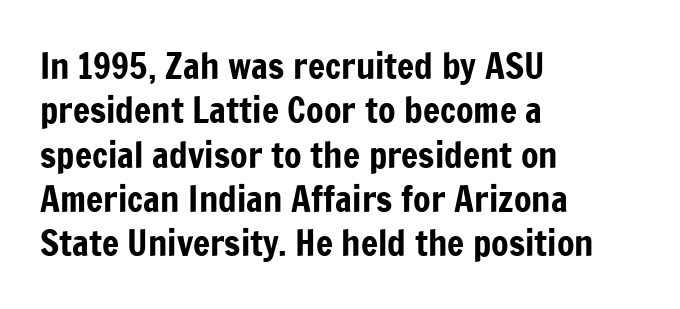
The image shows 36 px condensed sans-serif type, upright; set left-aligned, line spacing 1.23x, normal letter spacing, not underlined; low stroke contrast and a medium x-height.
